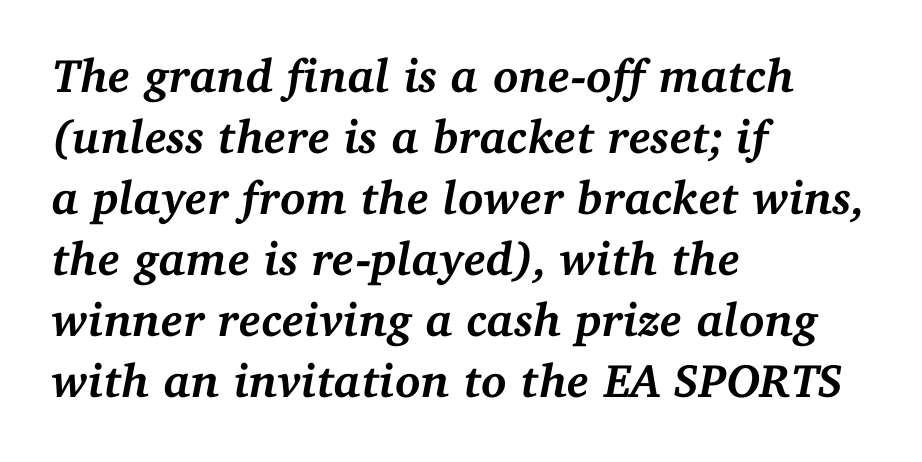
{"serif": "yes", "italic": "yes", "lean": "right", "slant_degrees": 11, "bold": "yes", "weight": "semibold", "width": "normal", "stroke_contrast": "medium", "x_height": "medium", "monospaced": "no", "underline": "no", "align": "left", "line_spacing": "normal", "line_spacing_ratio": 1.3, "letter_spacing": "normal", "letter_spacing_em": 0.0, "glyph_px": 47}
